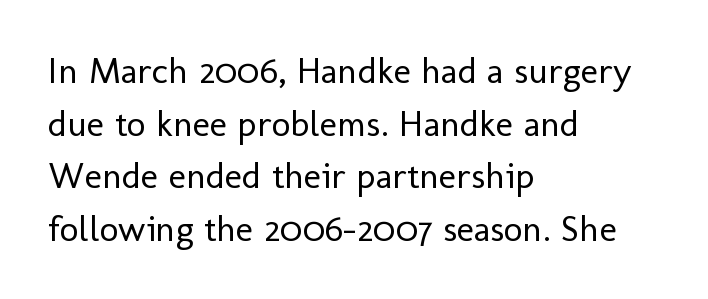
The image shows 37 px regular-weight sans-serif type, upright; set left-aligned, normal line spacing (1.42x), normal letter spacing, not underlined; low stroke contrast and a medium x-height.
